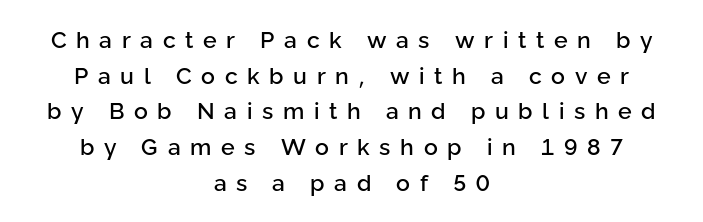
Q: Is the text italic (slanted)? A: No, it is upright.
Q: Is the text underlined? A: No.
Q: How is the paragraph aligned? A: Centered.
Q: Is the spacing between letters normal or unusually wide? A: Unusually wide.
Q: Is the spacing between lines tight, normal or loose? A: Normal.
